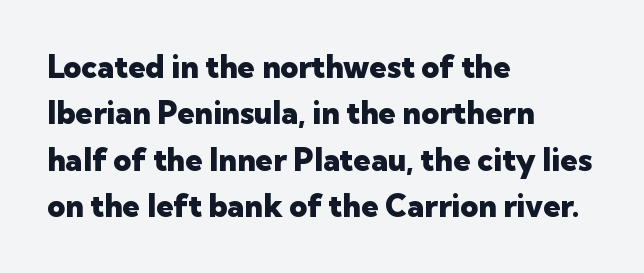
{"serif": "no", "italic": "no", "bold": "yes", "weight": "heavy", "width": "normal", "stroke_contrast": "low", "x_height": "medium", "monospaced": "no", "underline": "no", "align": "left", "line_spacing": "normal", "line_spacing_ratio": 1.5, "letter_spacing": "normal", "letter_spacing_em": 0.0, "glyph_px": 31}
